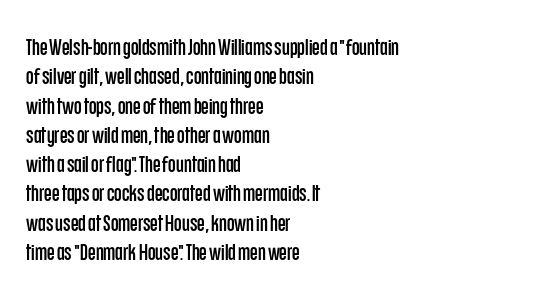
The image shows 22 px text type, upright; set left-aligned, normal line spacing (1.33x), normal letter spacing, not underlined.
